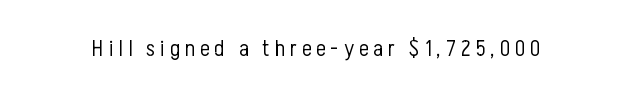
{"italic": "no", "bold": "no", "underline": "no", "letter_spacing": "wide", "letter_spacing_em": 0.21, "glyph_px": 23}
